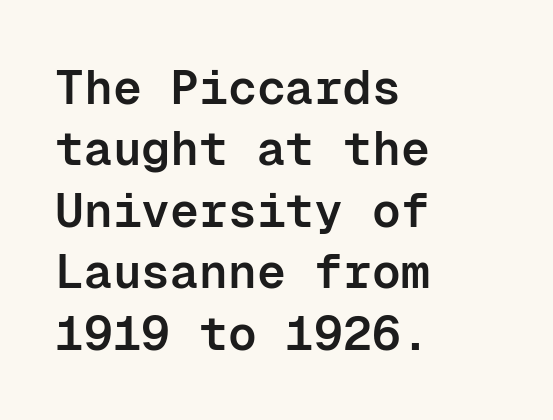
{"serif": "no", "italic": "no", "bold": "semi", "weight": "semibold", "width": "normal", "stroke_contrast": "low", "x_height": "medium", "monospaced": "yes", "underline": "no", "align": "left", "line_spacing": "normal", "line_spacing_ratio": 1.28, "letter_spacing": "normal", "letter_spacing_em": 0.0, "glyph_px": 48}
